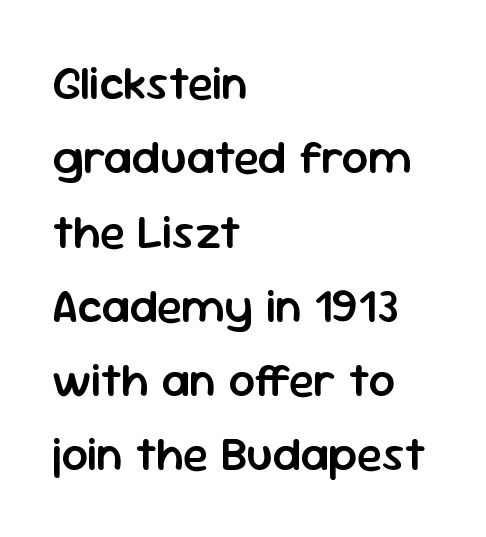
The image shows 47 px semibold sans-serif type, upright; set left-aligned, normal line spacing (1.58x), normal letter spacing, not underlined; low stroke contrast and a medium x-height.
